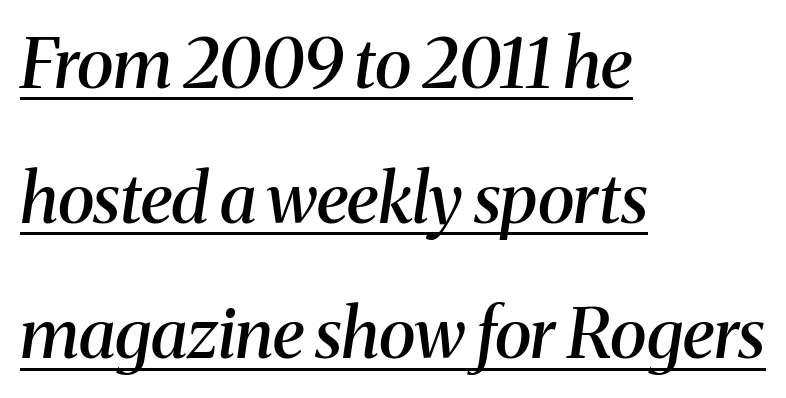
The lines are quadded left. This is moderately heavy type, rendered in semibold. Think of a printed novel: that variable character pitch is what you see here. Notice how the stems are inclined rather than vertical — that's the hallmark of italics. The line texture is even and compact thanks to regular tracking. The text was rendered using a seriffed face with decorative stroke endings.
